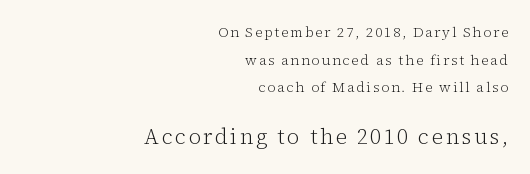
{"italic": "no", "bold": "no", "underline": "no", "align": "right", "line_spacing": "loose", "line_spacing_ratio": 1.98, "larger_block": "second", "size_ratio": 1.5, "glyph_px": 21}
